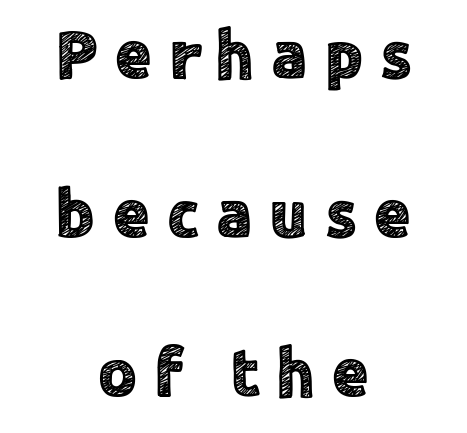
Q: Is the text italic (slanted)? A: No, it is upright.
Q: Is the typeface a serif or a sans-serif typeface? A: Sans-serif.
Q: Is the text underlined? A: No.
Q: How is the paragraph aligned? A: Centered.
Q: Is the spacing between letters normal or unusually wide? A: Unusually wide.
Q: Is the spacing between lines tight, normal or loose? A: Loose.
Q: Width (condensed, normal, or wide)? A: Normal.
Q: x-height? A: Medium.
Q: Monospaced? A: No.
